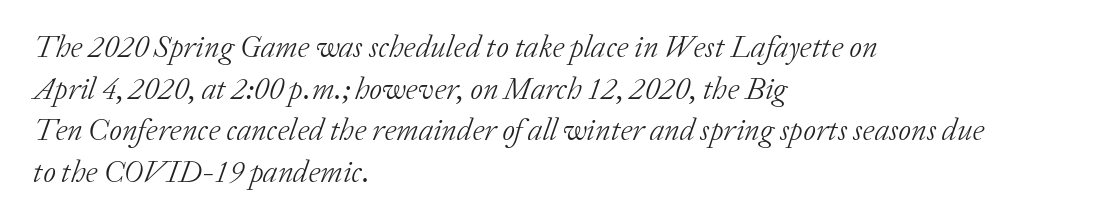
The image shows 31 px light serif type, italic (leaning right); set left-aligned, normal line spacing (1.34x), normal letter spacing, not underlined; low stroke contrast and a medium x-height.
